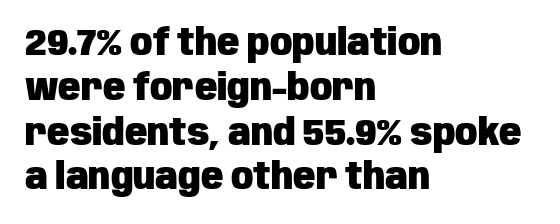
Q: Is the text bold? A: Yes.
Q: Is the text italic (slanted)? A: No, it is upright.
Q: Is the typeface a serif or a sans-serif typeface? A: Sans-serif.
Q: Is the text underlined? A: No.
Q: How is the paragraph aligned? A: Left-aligned.
Q: Is the spacing between letters normal or unusually wide? A: Normal.
Q: Width (condensed, normal, or wide)? A: Condensed.
Q: Stroke contrast? A: Low.
Q: x-height? A: Large.
Q: Monospaced? A: No.
